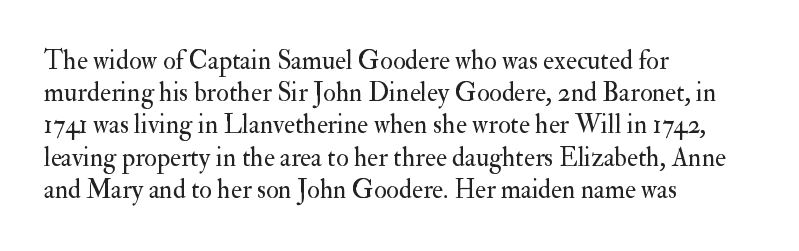
Q: Is the text bold? A: No.
Q: Is the text italic (slanted)? A: No, it is upright.
Q: Is the text underlined? A: No.
Q: How is the paragraph aligned? A: Left-aligned.
Q: Is the spacing between letters normal or unusually wide? A: Normal.
